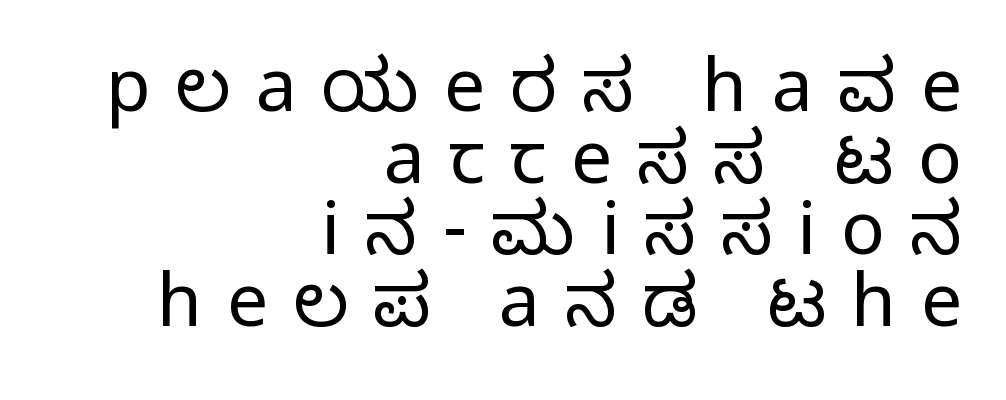
{"serif": "no", "italic": "no", "bold": "no", "weight": "regular", "width": "normal", "stroke_contrast": "low", "x_height": "medium", "monospaced": "no", "underline": "no", "align": "right", "line_spacing": "tight", "line_spacing_ratio": 0.98, "letter_spacing": "wide", "letter_spacing_em": 0.34, "glyph_px": 73}
